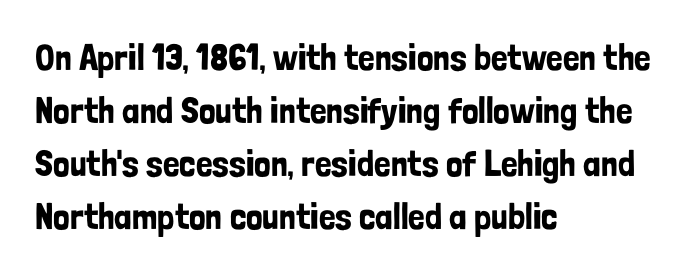
{"serif": "no", "italic": "no", "width": "condensed", "stroke_contrast": "low", "x_height": "medium", "monospaced": "no", "underline": "no", "align": "left", "line_spacing": "normal", "line_spacing_ratio": 1.43, "letter_spacing": "normal", "letter_spacing_em": 0.0, "glyph_px": 37}
